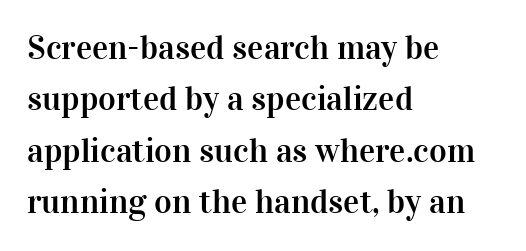
In terms of leading, this rendering sits right in the middle. The rendering uses natural spacing where letterforms have individual widths. Bare-footed words on every line. Ascenders rise straight up at ninety degrees. A serif font was chosen for this passage. Short note: letters normally spaced.
